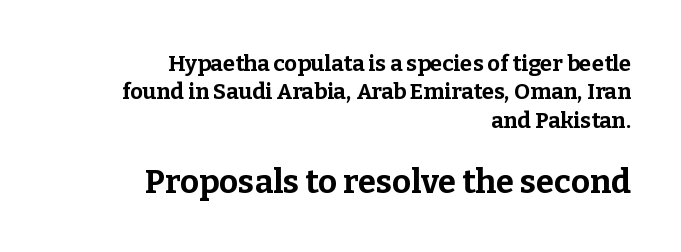
The image shows 33 px bold serif type, upright; set right-aligned, normal line spacing (1.29x), normal letter spacing, not underlined; the second (bottom) block is 1.5x larger; low stroke contrast and a medium x-height.
